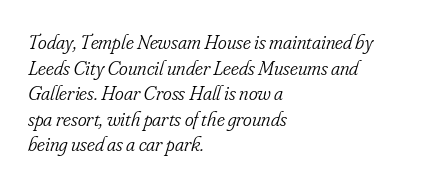
{"italic": "yes", "lean": "right", "slant_degrees": 16, "bold": "no", "underline": "no", "align": "left", "line_spacing_ratio": 1.22, "letter_spacing": "normal", "letter_spacing_em": 0.0, "glyph_px": 21}
